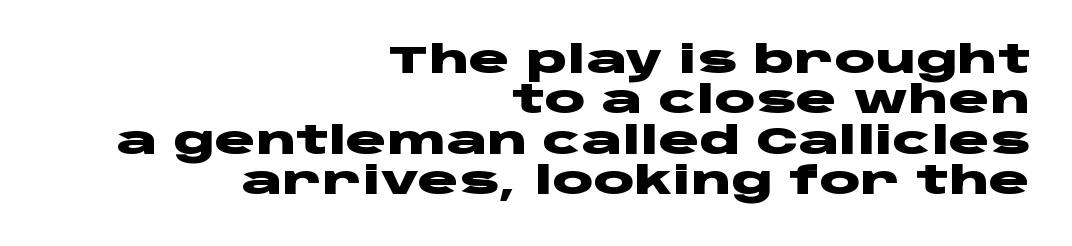
Q: Is the text bold? A: Yes.
Q: Is the text italic (slanted)? A: No, it is upright.
Q: Is the typeface a serif or a sans-serif typeface? A: Sans-serif.
Q: Is the text underlined? A: No.
Q: How is the paragraph aligned? A: Right-aligned.
Q: Is the spacing between letters normal or unusually wide? A: Normal.
Q: Is the spacing between lines tight, normal or loose? A: Tight.
Q: Width (condensed, normal, or wide)? A: Wide.
Q: Stroke contrast? A: Low.
Q: x-height? A: Large.
Q: Monospaced? A: No.
